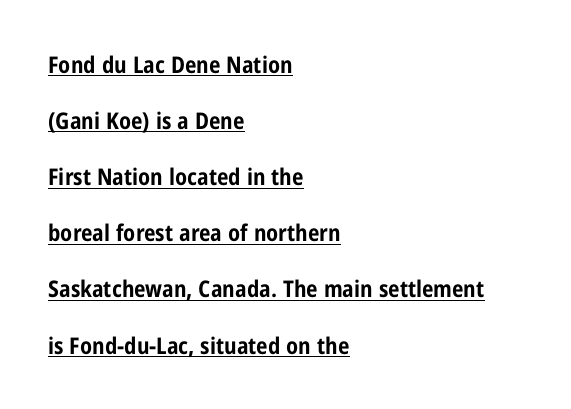
{"italic": "no", "bold": "yes", "underline": "yes", "align": "left", "line_spacing": "loose", "line_spacing_ratio": 2.44, "letter_spacing": "normal", "letter_spacing_em": 0.0, "glyph_px": 23}
